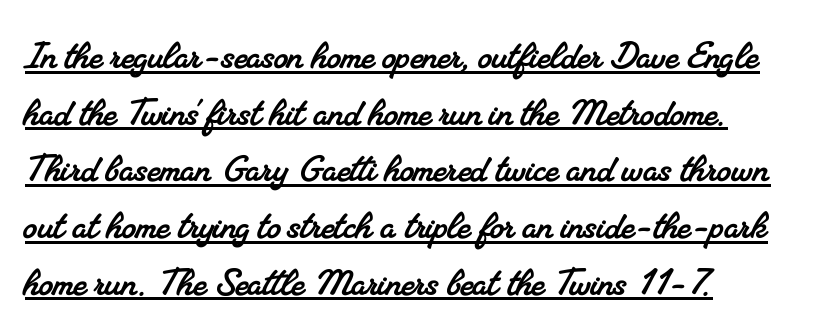
Short note: letters normally spaced. The passage shown is underscored from start to finish. The compositor pushed each line to the left boundary. The leading is moderate, giving the passage an even texture. Each letter keeps its own natural width here, so spacing adapts to shape. You can tell from the footed stems that serif type was used.
